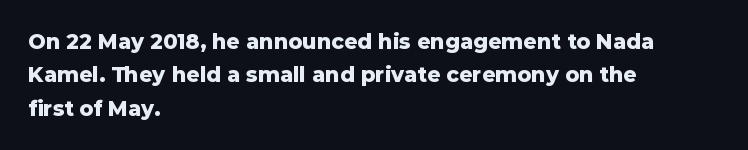
The lines sit at an ordinary, default distance from one another. Bare-footed words on every line. The rendering uses a bold face; every stroke is thick and dark. Posture: upright roman.
